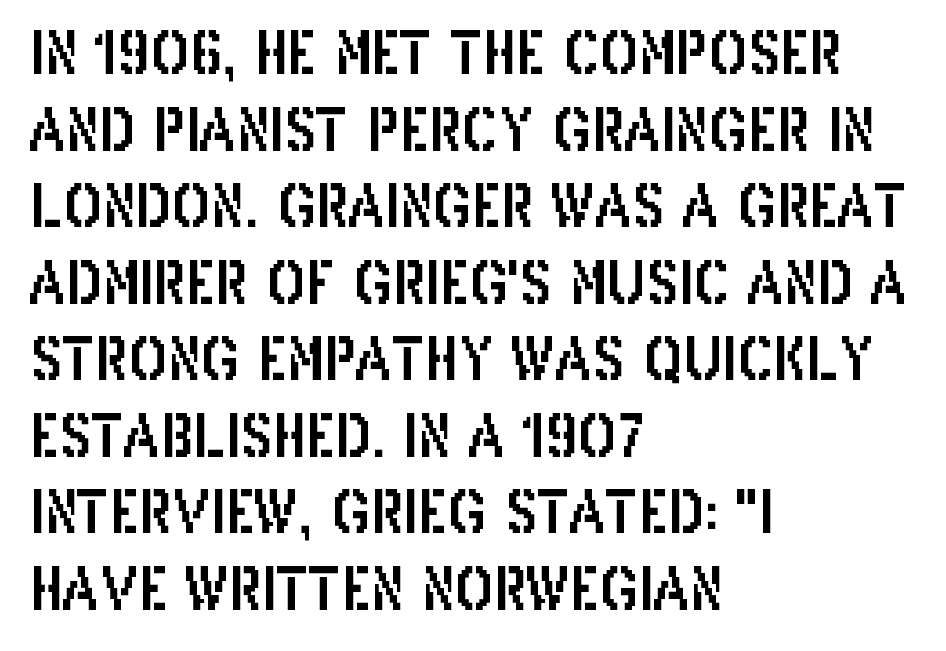
The image shows 58 px condensed sans-serif type, upright; set left-aligned, normal line spacing (1.32x), normal letter spacing, not underlined; low stroke contrast and a large x-height.
